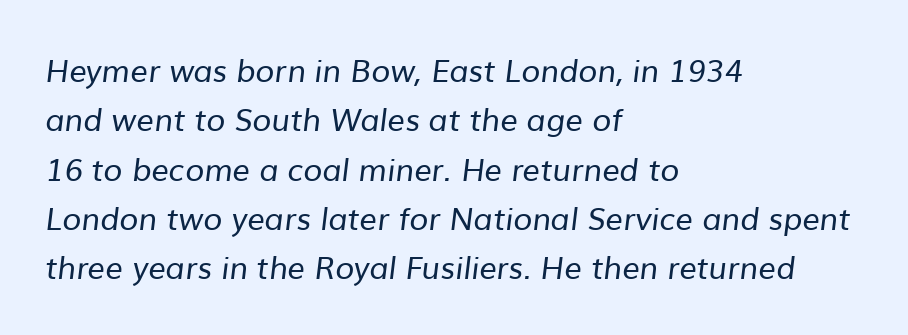
{"serif": "no", "bold": "no", "weight": "regular", "width": "normal", "stroke_contrast": "low", "x_height": "medium", "monospaced": "no", "underline": "no", "align": "left", "line_spacing": "normal", "line_spacing_ratio": 1.59, "letter_spacing": "normal", "letter_spacing_em": 0.0, "glyph_px": 31}
